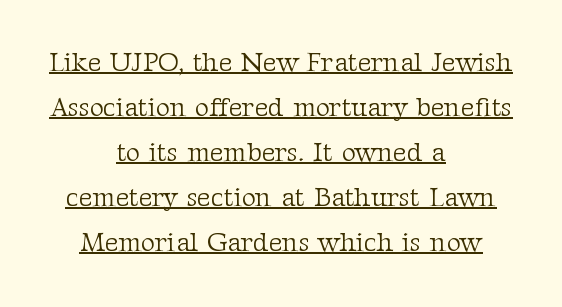
Ascenders rise straight up at ninety degrees. Whoever set this chose a conventional vertical rhythm. Inter-character spacing is left at the font's built-in metrics. The letterforms sit at book weight or below. Caption: lettering with a line underneath. Typeset on center — no edge is straight.
